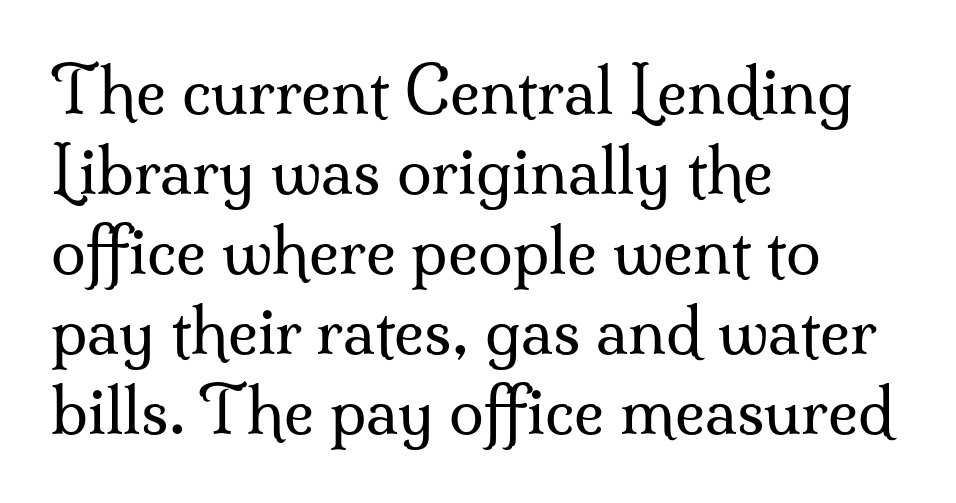
Q: Is the text bold? A: No.
Q: Is the text italic (slanted)? A: No, it is upright.
Q: Is the typeface a serif or a sans-serif typeface? A: Serif.
Q: Is the text underlined? A: No.
Q: How is the paragraph aligned? A: Left-aligned.
Q: Is the spacing between letters normal or unusually wide? A: Normal.
Q: Is the spacing between lines tight, normal or loose? A: Normal.
Q: Width (condensed, normal, or wide)? A: Normal.
Q: Stroke contrast? A: Medium.
Q: x-height? A: Small.
Q: Monospaced? A: No.
